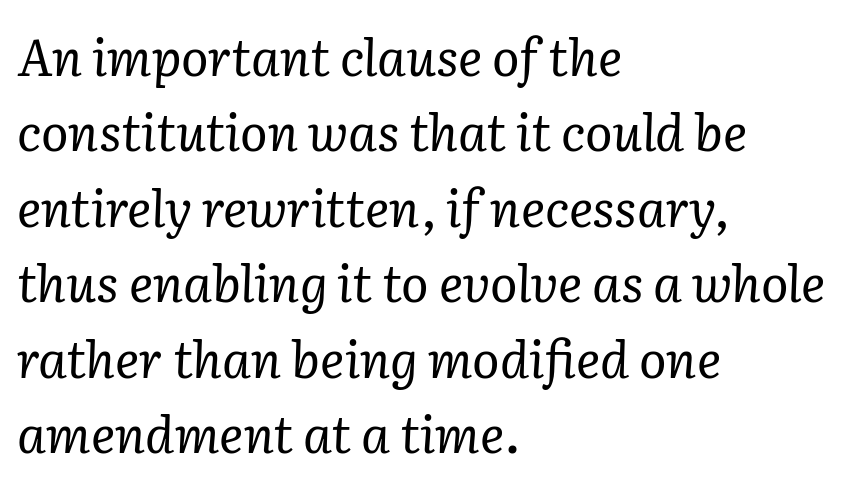
{"serif": "yes", "italic": "yes", "lean": "right", "slant_degrees": 2, "bold": "no", "weight": "regular", "width": "normal", "stroke_contrast": "low", "x_height": "medium", "monospaced": "no", "underline": "no", "align": "left", "line_spacing": "normal", "line_spacing_ratio": 1.48, "letter_spacing": "normal", "letter_spacing_em": 0.0, "glyph_px": 51}
